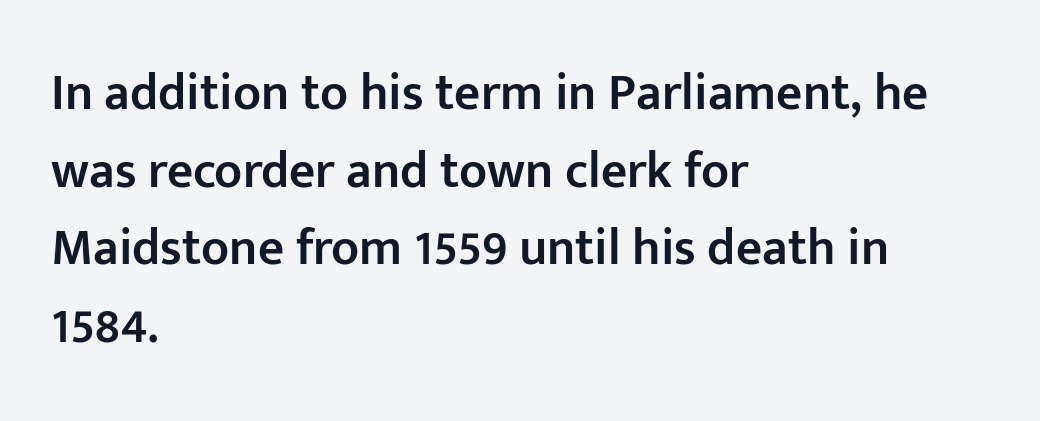
Do the letters lean? They stand straight. The lines in this sample share a left origin and differ only in where they stop. The passage shown is typed in a proportional face where columns would drift. Each word holds together tightly as a unit, with standard inter-letter gaps. A typesetter would call this leading conventional body-copy spacing.
